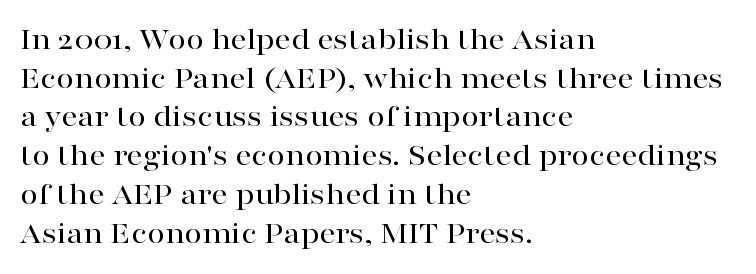
The rendering shows small feet on the letterforms — a serif design. The lettering holds an erect, upright posture throughout. Students, note that the glyphs here touch the page at normal intervals. Looks like regular typesetting: each glyph gets only the width it needs. Type without underlining. Casual observation: everything's shoved over to the left.
